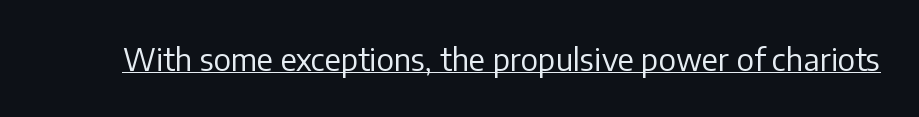
The image shows 31 px regular-weight sans-serif type, upright; set normal letter spacing, underlined; low stroke contrast and a medium x-height.
